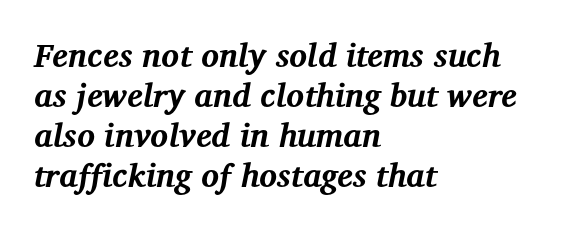
{"serif": "yes", "italic": "yes", "lean": "right", "slant_degrees": 12, "bold": "yes", "weight": "bold", "width": "normal", "stroke_contrast": "medium", "x_height": "medium", "monospaced": "no", "underline": "no", "align": "left", "line_spacing_ratio": 1.21, "letter_spacing": "normal", "letter_spacing_em": 0.0, "glyph_px": 33}
